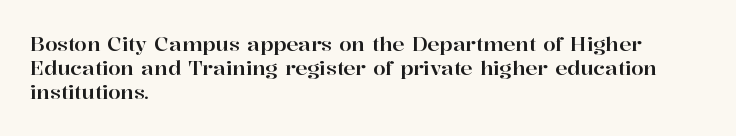
If you drew a line through each stem, it would be perfectly vertical. The line texture is even and compact thanks to regular tracking. Which margin do the lines hug? The left one — the right edge is uneven. Letters rest on an invisible, unmarked baseline.
